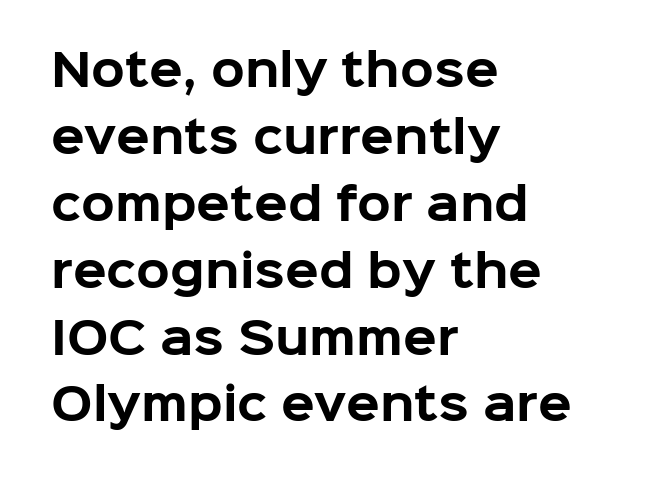
The typesetting leans heavy: a genuine bold. Upright lettering throughout. Anything drawn beneath the words? Only blank space. Regarding leading, the lines here are spaced in the standard way. The face used here is rendered with its standard letterfit. Note: no serifs on the glyphs.
